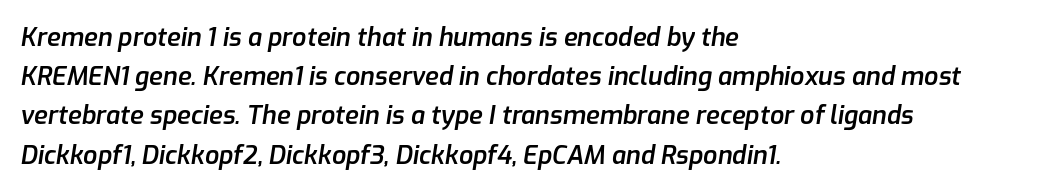
{"italic": "yes", "lean": "right", "slant_degrees": 9, "bold": "semi", "underline": "no", "align": "left", "line_spacing": "normal", "line_spacing_ratio": 1.57, "letter_spacing": "normal", "letter_spacing_em": 0.0, "glyph_px": 25}
